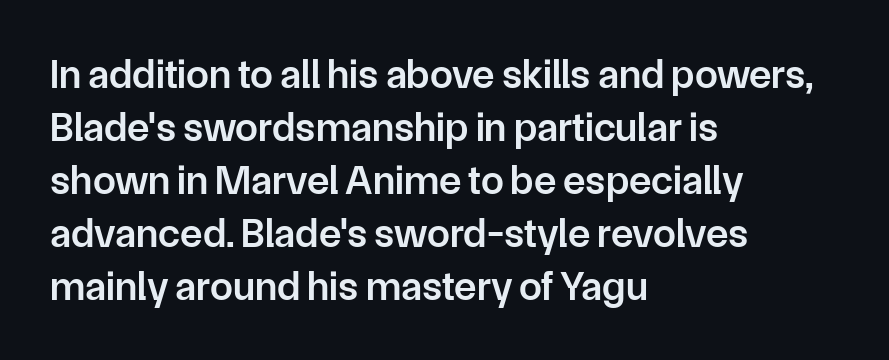
Proportional: the letters do not fall into vertical columns. The designer left line spacing at the default. The rendering keeps characters at their native spacing. A classic flush-left, rag-right setting is used for this passage.
